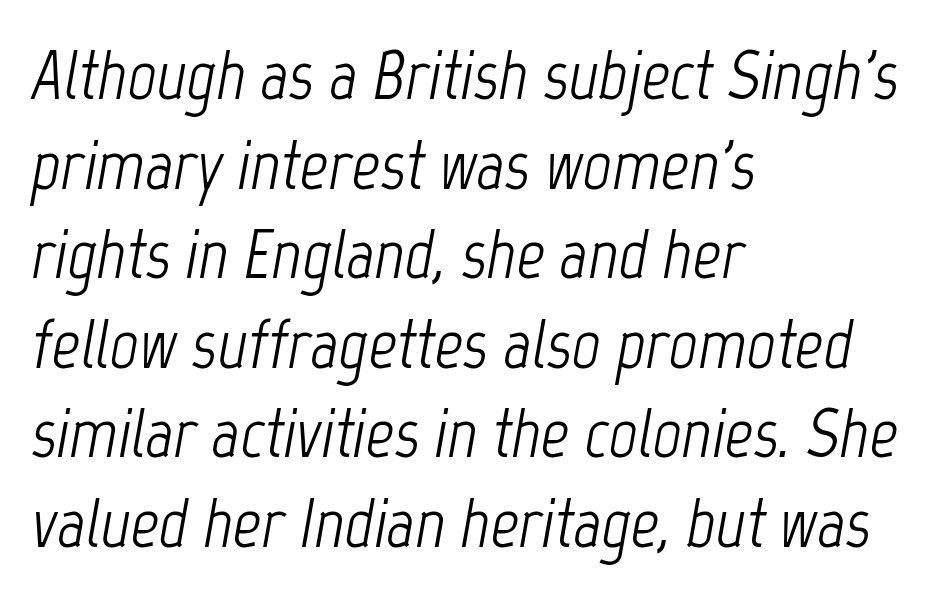
The image shows 70 px light, condensed type, italic (leaning right); set left-aligned, normal line spacing (1.28x), normal letter spacing, not underlined; low stroke contrast and a medium x-height.
